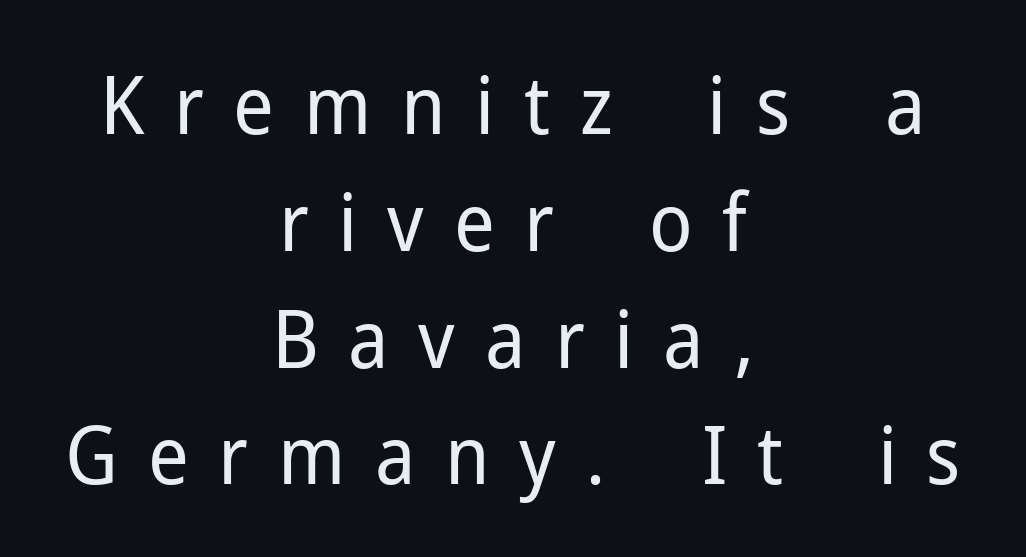
The image shows 80 px regular-weight sans-serif type, upright; set centered, normal line spacing (1.46x), unusually wide letter spacing (+0.37 em), not underlined; low stroke contrast and a medium x-height.
